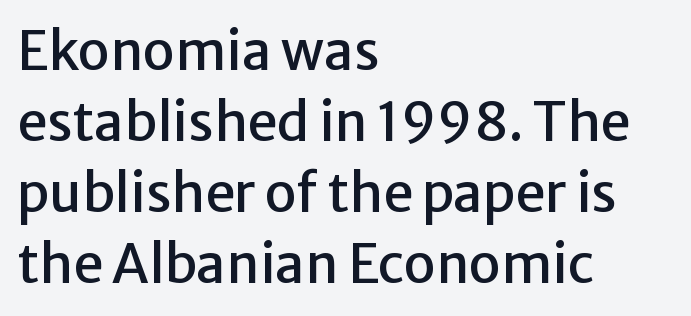
Varying glyph widths throughout — classic text-font behaviour. Glance below the letters and you will spot only blank space. The passage is arranged the way most books set body copy — flush left. This is the regular roman posture of the typeface. To sum up the face: it is a sans, with no serifs. What's the leading like? Ordinary, nothing unusual.
